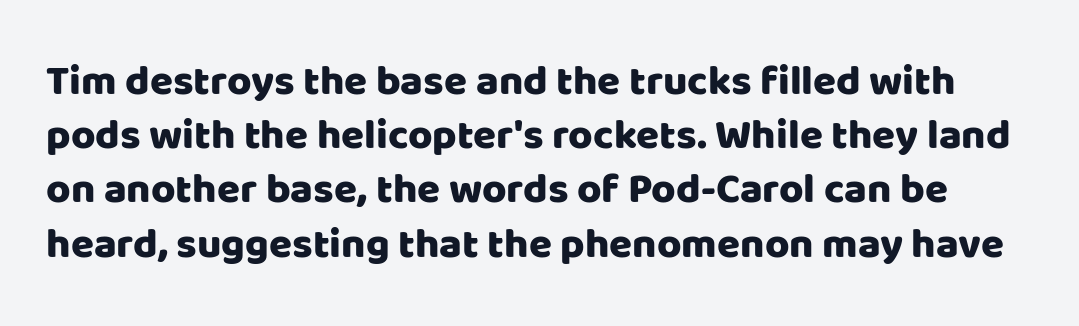
No feet cap the strokes, marking this as sans-serif type. The gaps between neighbouring characters are ordinary and unremarkable. This sample keeps an unexceptional amount of space between lines. Glance below the letters and you will spot only blank space. Nope, not italic — everything's standing straight. The passage shown is typed in a proportional face where columns would drift.
